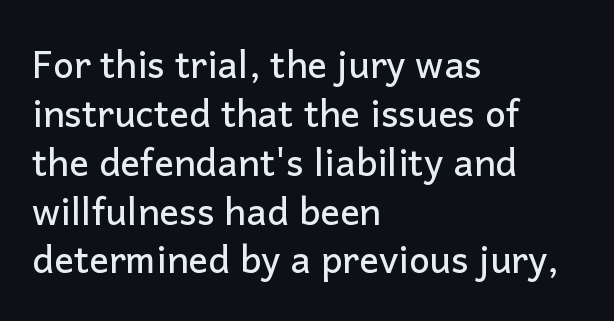
{"serif": "no", "italic": "no", "width": "normal", "stroke_contrast": "low", "x_height": "medium", "monospaced": "no", "underline": "no", "align": "left", "line_spacing": "normal", "line_spacing_ratio": 1.32, "letter_spacing": "normal", "letter_spacing_em": 0.0, "glyph_px": 37}
